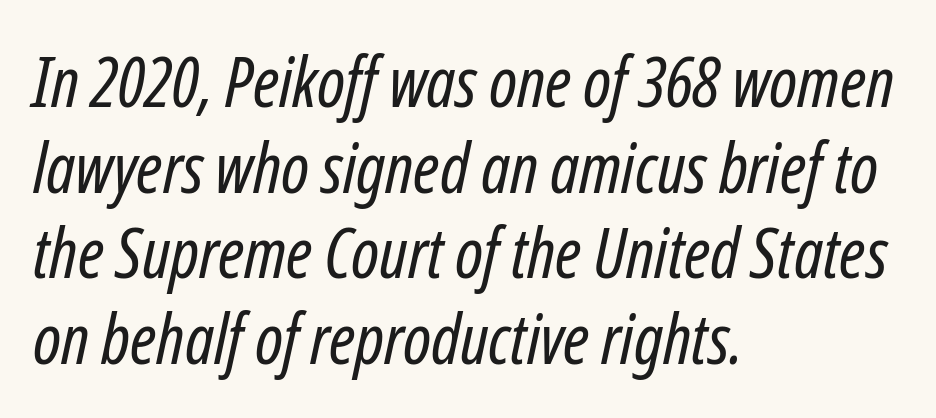
Q: Is the text bold? A: No.
Q: Is the text italic (slanted)? A: Yes, it leans right by about 12 degrees.
Q: Is the text underlined? A: No.
Q: How is the paragraph aligned? A: Left-aligned.
Q: Is the spacing between letters normal or unusually wide? A: Normal.
Q: Width (condensed, normal, or wide)? A: Condensed.
Q: Stroke contrast? A: Low.
Q: x-height? A: Medium.
Q: Monospaced? A: No.
